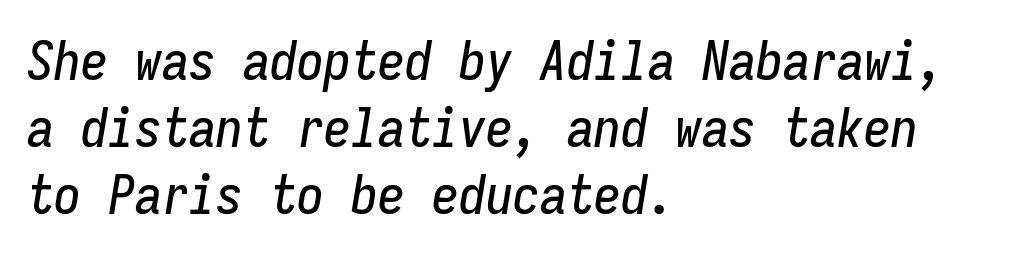
Yep, that's italic — everything's leaning. Note the uniform advance width — an 'i' takes as much space as an 'm'. Check under the words: just untouched page. Layout note: lines flush left. These lines keep a tight, regular rhythm from letter to letter.
